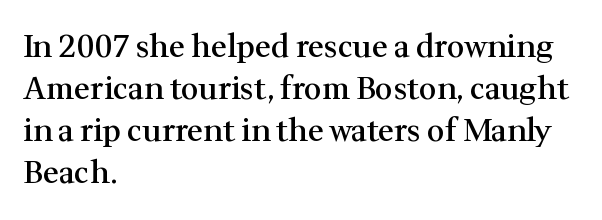
The image shows 31 px semibold serif type, upright; set left-aligned, normal line spacing (1.35x), normal letter spacing, not underlined; medium stroke contrast and a medium x-height.
